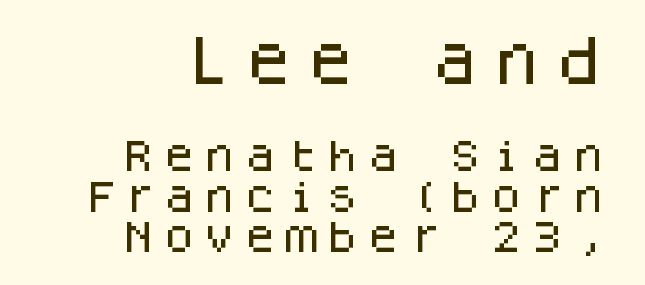
Rendered with straight, roman letterforms. If you measured baseline to baseline, you'd find a short distance. These lines are rendered in a fixed-pitch font. Size contrast runs from large at the top to small at the bottom. A sans-serif font was chosen for this passage. Descenders hang freely into open space.
